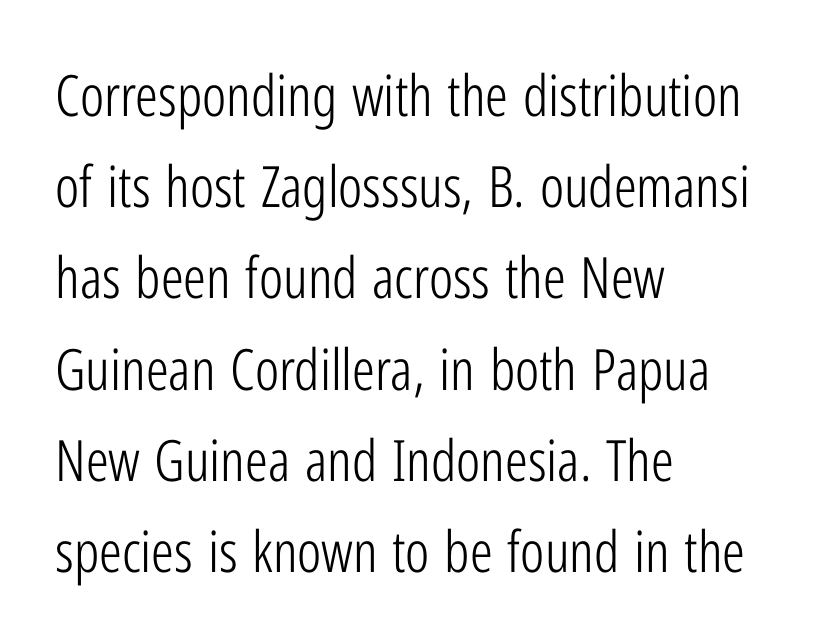
The face used here is proportionally spaced, like ordinary book or web type. The foot of each line stays bare and open. Regular leading. The font family rendered here belongs to the sans-serif group. Do the letters lean? They stand straight.
